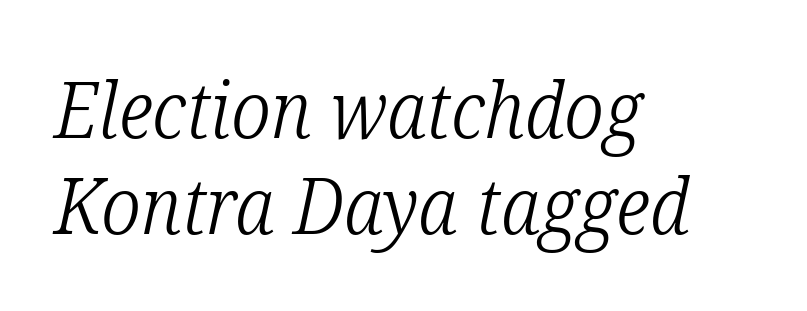
{"serif": "yes", "italic": "yes", "lean": "right", "slant_degrees": 12, "bold": "no", "weight": "light", "width": "condensed", "stroke_contrast": "low", "x_height": "medium", "monospaced": "no", "underline": "no", "align": "left", "line_spacing_ratio": 1.23, "letter_spacing": "normal", "letter_spacing_em": 0.0, "glyph_px": 78}
